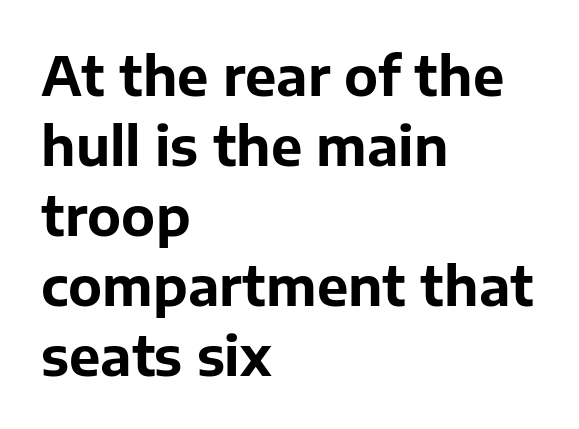
{"serif": "no", "italic": "no", "bold": "yes", "weight": "bold", "width": "normal", "stroke_contrast": "low", "x_height": "medium", "monospaced": "no", "underline": "no", "align": "left", "line_spacing": "normal", "line_spacing_ratio": 1.32, "letter_spacing": "normal", "letter_spacing_em": 0.0, "glyph_px": 53}
